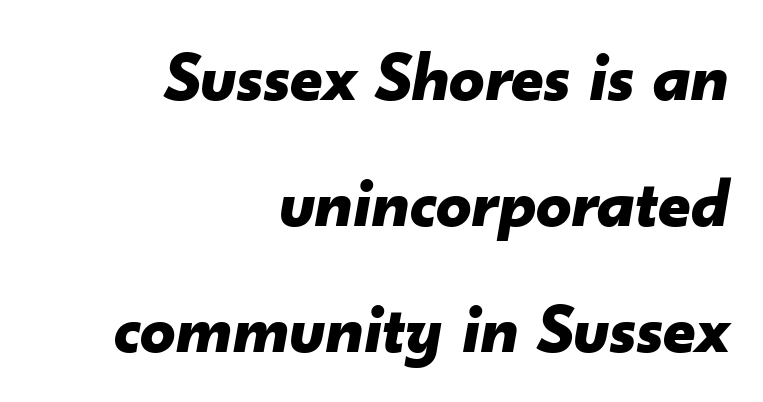
{"italic": "yes", "lean": "right", "slant_degrees": 10, "bold": "yes", "weight": "bold", "width": "normal", "stroke_contrast": "low", "x_height": "small", "monospaced": "no", "underline": "no", "align": "right", "line_spacing_ratio": 1.8, "letter_spacing": "normal", "letter_spacing_em": 0.0, "glyph_px": 70}
